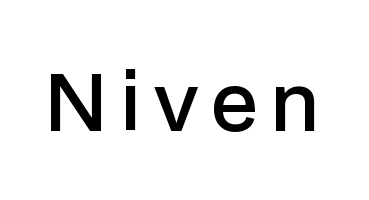
The image shows 78 px semibold sans-serif type, upright; set not underlined; low stroke contrast and a medium x-height.
